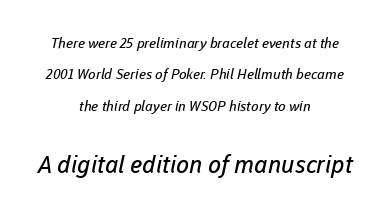
The image shows 24 px text type; set centered, loose line spacing (2.25x), normal letter spacing, not underlined; the second (bottom) block is 1.71x larger.
